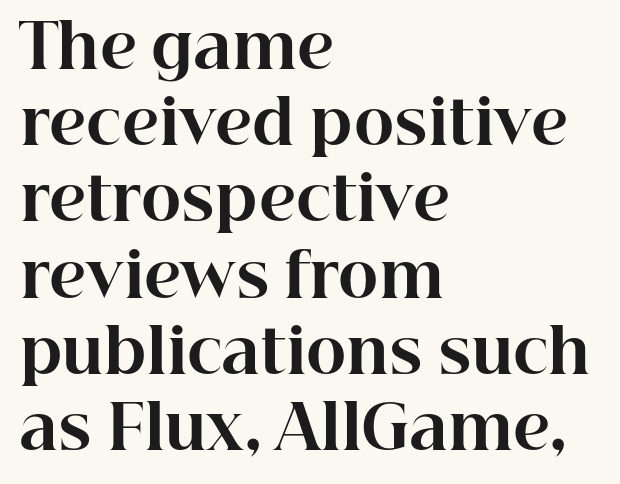
Q: Is the text bold? A: Yes.
Q: Is the text italic (slanted)? A: No, it is upright.
Q: Is the typeface a serif or a sans-serif typeface? A: Serif.
Q: Is the text underlined? A: No.
Q: How is the paragraph aligned? A: Left-aligned.
Q: Is the spacing between letters normal or unusually wide? A: Normal.
Q: Is the spacing between lines tight, normal or loose? A: Normal.
Q: Width (condensed, normal, or wide)? A: Normal.
Q: Stroke contrast? A: High.
Q: x-height? A: Medium.
Q: Monospaced? A: No.
